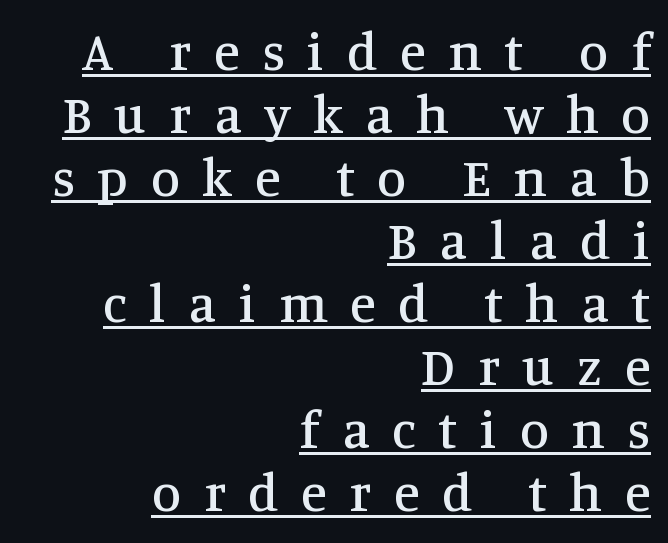
The image shows 53 px serif type, upright; set right-aligned, line spacing 1.19x, unusually wide letter spacing (+0.43 em), underlined; medium stroke contrast and a large x-height.
